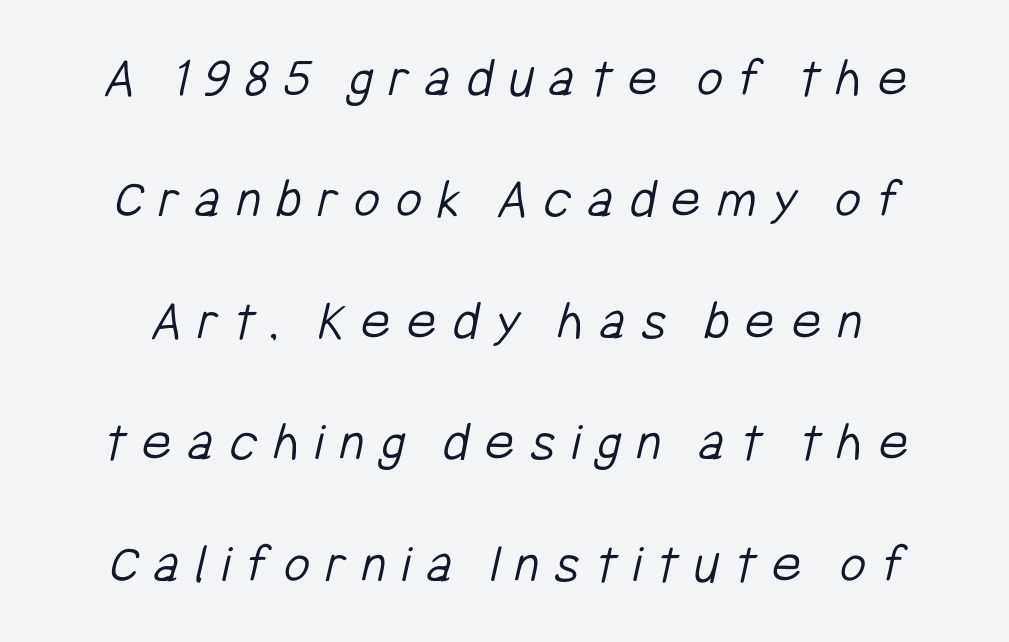
{"serif": "no", "bold": "no", "weight": "light", "width": "condensed", "stroke_contrast": "low", "x_height": "medium", "monospaced": "no", "underline": "no", "line_spacing": "loose", "line_spacing_ratio": 2.13, "letter_spacing": "wide", "letter_spacing_em": 0.27, "glyph_px": 57}
